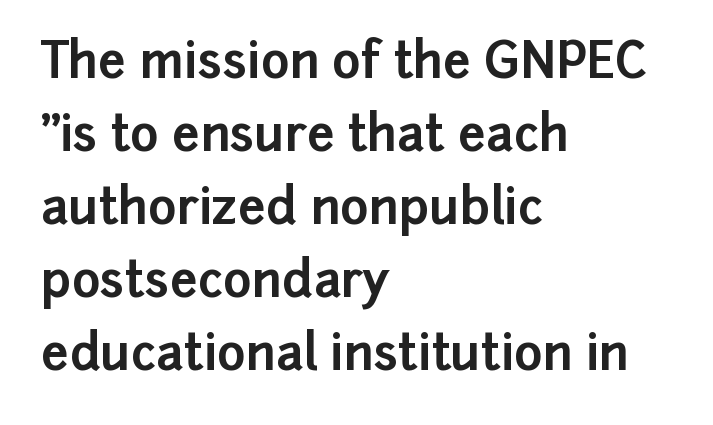
In terms of leading, this rendering sits right in the middle. The letters carry no serifs — their stems end cleanly without finishing strokes. Rendered with straight, roman letterforms. The setting favours the left margin, as ordinary paragraphs usually do.
